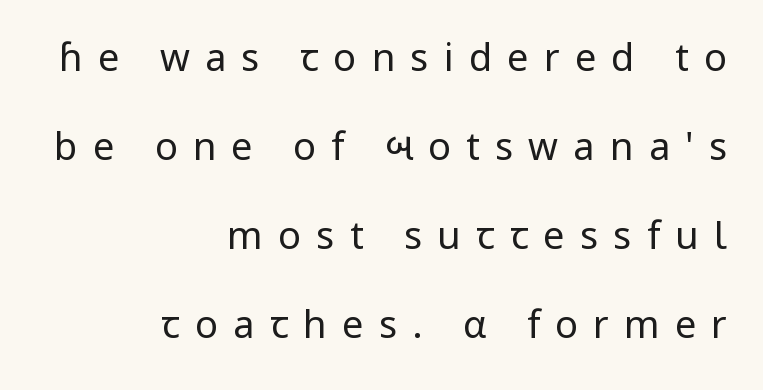
{"serif": "no", "italic": "no", "bold": "no", "weight": "regular", "width": "normal", "stroke_contrast": "low", "x_height": "medium", "monospaced": "no", "underline": "no", "align": "right", "line_spacing": "loose", "line_spacing_ratio": 2.34, "letter_spacing": "wide", "letter_spacing_em": 0.4, "glyph_px": 38}
